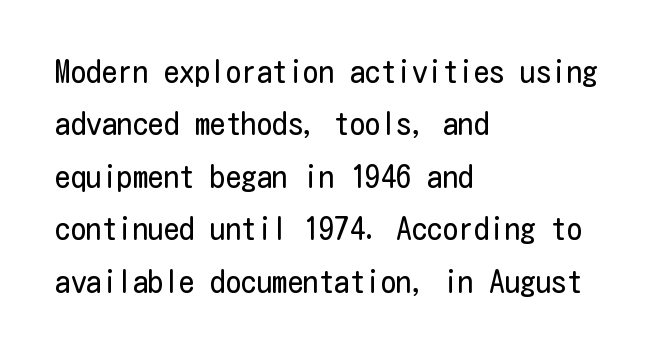
The image shows 31 px regular-weight, condensed sans-serif type, upright; set left-aligned, normal line spacing (1.69x), normal letter spacing, not underlined; low stroke contrast and a medium x-height.
